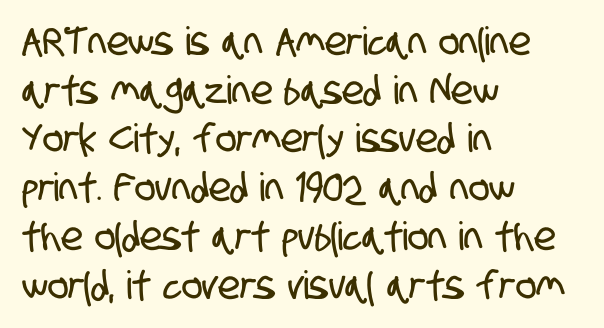
The image shows 39 px condensed sans-serif type; set left-aligned, normal line spacing (1.25x), normal letter spacing, not underlined; low stroke contrast and a large x-height.
